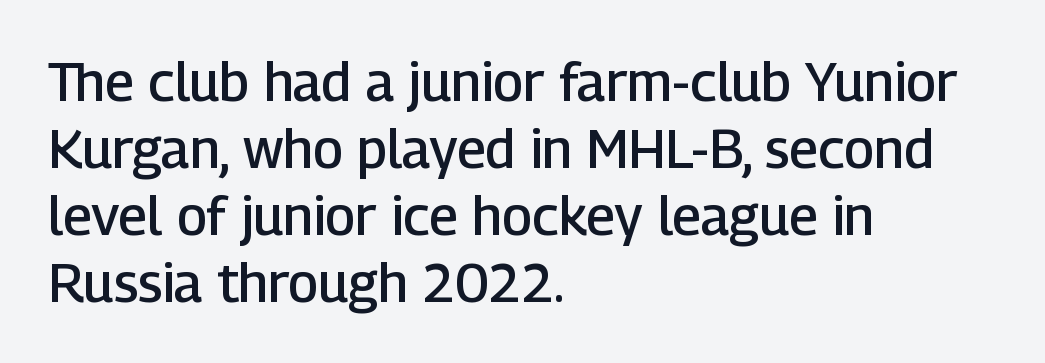
Q: Is the text bold? A: Semi-bold.
Q: Is the text italic (slanted)? A: No, it is upright.
Q: Is the typeface a serif or a sans-serif typeface? A: Sans-serif.
Q: Is the text underlined? A: No.
Q: How is the paragraph aligned? A: Left-aligned.
Q: Is the spacing between letters normal or unusually wide? A: Normal.
Q: Width (condensed, normal, or wide)? A: Normal.
Q: Stroke contrast? A: Low.
Q: x-height? A: Medium.
Q: Monospaced? A: No.
